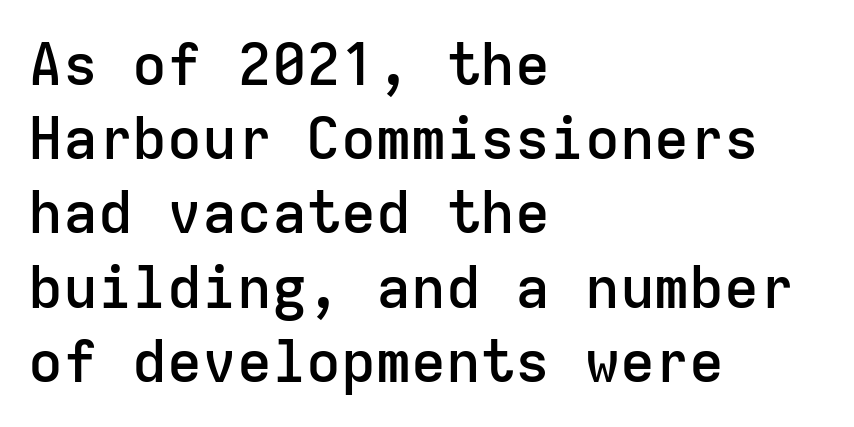
The image shows 58 px semibold sans-serif type, upright, monospaced; set left-aligned, normal line spacing (1.28x), normal letter spacing, not underlined; low stroke contrast and a medium x-height.
